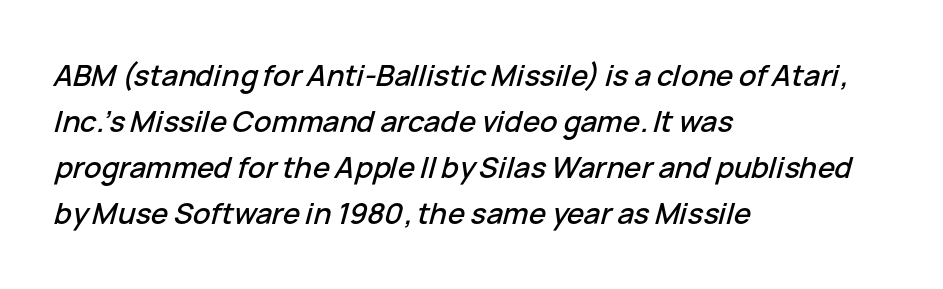
The image shows 29 px text type, italic (leaning right); set left-aligned, normal line spacing (1.59x), normal letter spacing, not underlined; low stroke contrast and a medium x-height.
